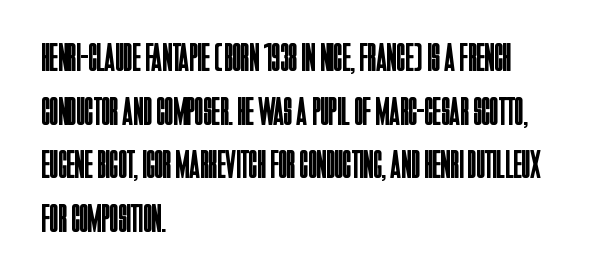
Q: Is the text bold? A: No.
Q: Is the text italic (slanted)? A: No, it is upright.
Q: Is the typeface a serif or a sans-serif typeface? A: Sans-serif.
Q: Is the text underlined? A: No.
Q: How is the paragraph aligned? A: Left-aligned.
Q: Is the spacing between letters normal or unusually wide? A: Normal.
Q: Is the spacing between lines tight, normal or loose? A: Normal.
Q: Width (condensed, normal, or wide)? A: Condensed.
Q: Stroke contrast? A: Low.
Q: x-height? A: Large.
Q: Monospaced? A: No.
